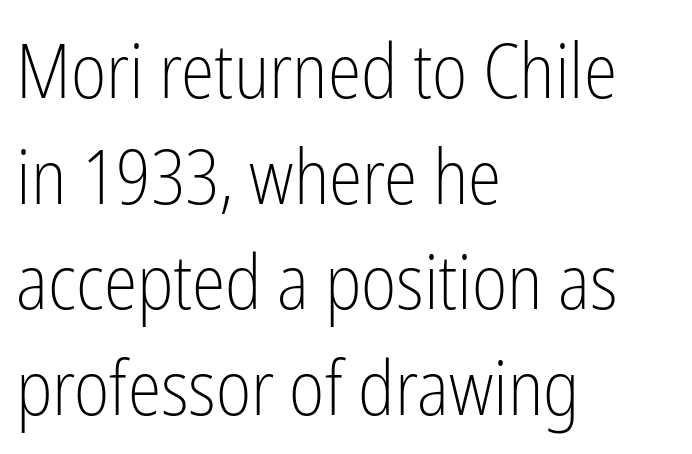
The image shows 76 px light, condensed sans-serif type, upright; set left-aligned, normal line spacing (1.39x), normal letter spacing, not underlined; low stroke contrast and a medium x-height.
